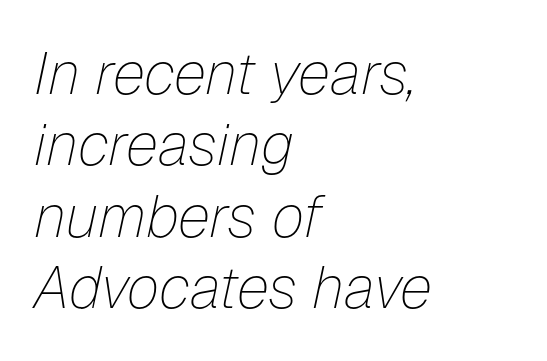
{"italic": "yes", "lean": "right", "slant_degrees": 12, "bold": "no", "weight": "thin", "width": "normal", "stroke_contrast": "low", "x_height": "medium", "monospaced": "no", "underline": "no", "align": "left", "line_spacing_ratio": 1.21, "letter_spacing": "normal", "letter_spacing_em": 0.0, "glyph_px": 59}
